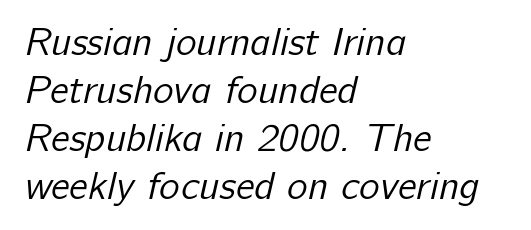
Q: Is the text bold? A: No.
Q: Is the typeface a serif or a sans-serif typeface? A: Sans-serif.
Q: Is the text underlined? A: No.
Q: How is the paragraph aligned? A: Left-aligned.
Q: Is the spacing between letters normal or unusually wide? A: Normal.
Q: Width (condensed, normal, or wide)? A: Normal.
Q: Stroke contrast? A: Low.
Q: x-height? A: Medium.
Q: Monospaced? A: No.
